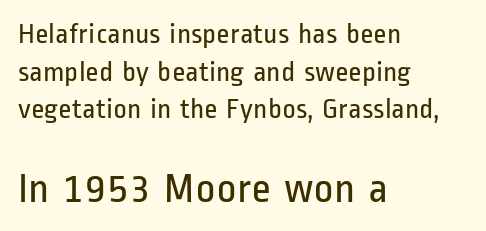
Q: Is the text bold? A: No.
Q: Is the text italic (slanted)? A: No, it is upright.
Q: Is the typeface a serif or a sans-serif typeface? A: Sans-serif.
Q: Is the text underlined? A: No.
Q: How is the paragraph aligned? A: Left-aligned.
Q: Is the spacing between letters normal or unusually wide? A: Normal.
Q: Is the spacing between lines tight, normal or loose? A: Normal.
Q: Which block of text is set in a larger size, the first (top) or the second (bottom)? A: The second (bottom) one.
Q: Width (condensed, normal, or wide)? A: Condensed.
Q: Stroke contrast? A: Low.
Q: x-height? A: Medium.
Q: Monospaced? A: No.
